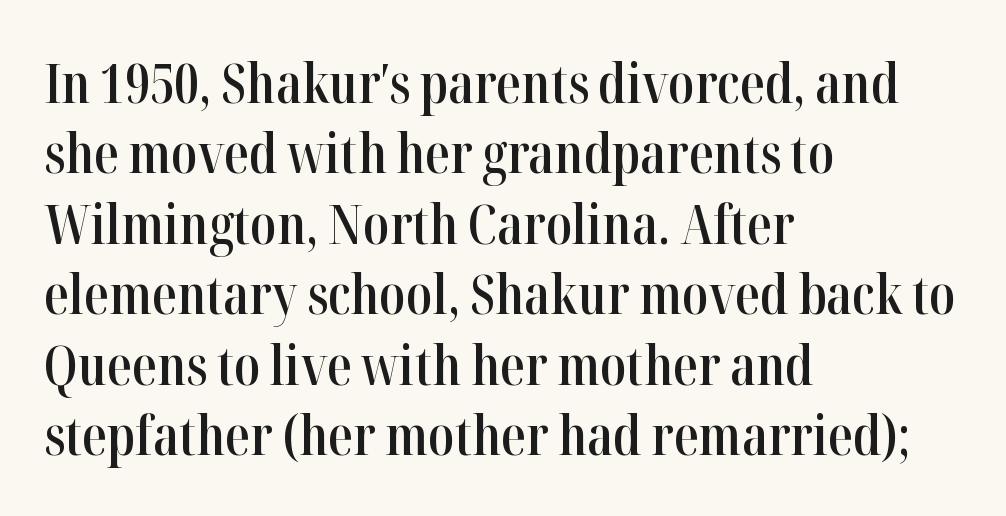
The block of text has a typical density, with ordinary space between rows. Varying glyph widths throughout — classic text-font behaviour. Descenders hang freely into open space. Posture: vertical.
